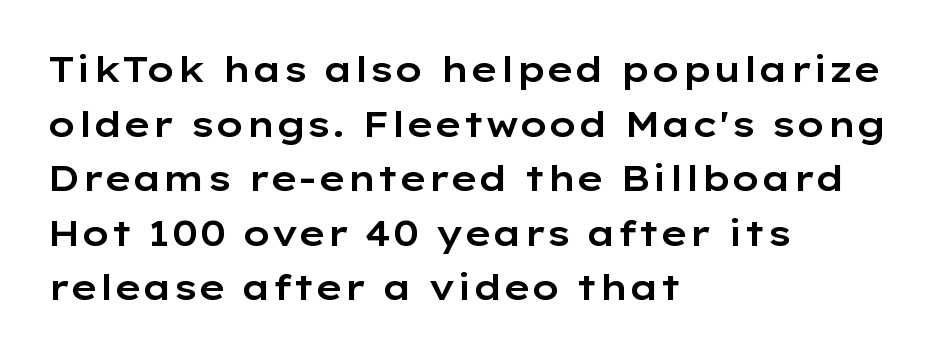
The rendering uses a moderate line-height, typical for paragraphs. You could call the tracking neutral — neither tight nor loose. Typographically, this falls in the sans-serif category. Do the characters align in a grid? No, the font is proportional. Horizontal alignment here is leftward, the default for most running prose.
